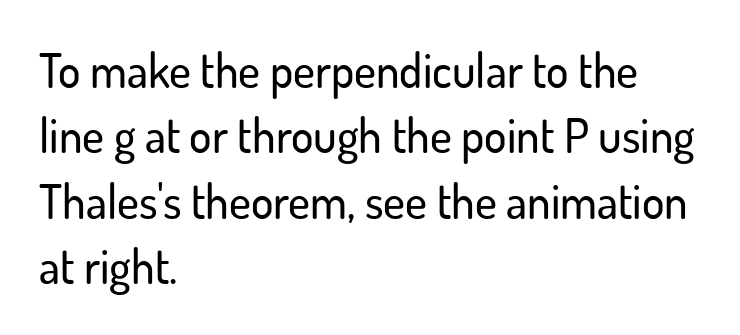
{"serif": "no", "italic": "no", "width": "normal", "stroke_contrast": "low", "x_height": "small", "monospaced": "no", "underline": "no", "align": "left", "line_spacing": "normal", "line_spacing_ratio": 1.39, "letter_spacing": "normal", "letter_spacing_em": 0.0, "glyph_px": 47}
